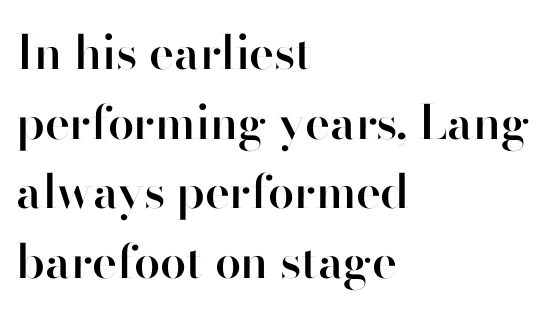
Q: Is the text bold? A: Semi-bold.
Q: Is the text italic (slanted)? A: No, it is upright.
Q: Is the typeface a serif or a sans-serif typeface? A: Sans-serif.
Q: Is the text underlined? A: No.
Q: How is the paragraph aligned? A: Left-aligned.
Q: Is the spacing between letters normal or unusually wide? A: Normal.
Q: Is the spacing between lines tight, normal or loose? A: Normal.
Q: Width (condensed, normal, or wide)? A: Normal.
Q: Stroke contrast? A: High.
Q: x-height? A: Small.
Q: Monospaced? A: No.
